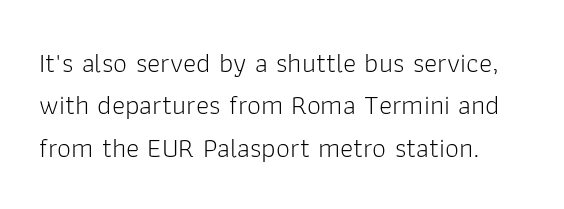
Q: Is the text bold? A: No.
Q: Is the text italic (slanted)? A: No, it is upright.
Q: Is the typeface a serif or a sans-serif typeface? A: Sans-serif.
Q: Is the text underlined? A: No.
Q: Is the spacing between letters normal or unusually wide? A: Normal.
Q: Is the spacing between lines tight, normal or loose? A: Normal.
Q: Width (condensed, normal, or wide)? A: Normal.
Q: Stroke contrast? A: Low.
Q: x-height? A: Medium.
Q: Monospaced? A: No.
